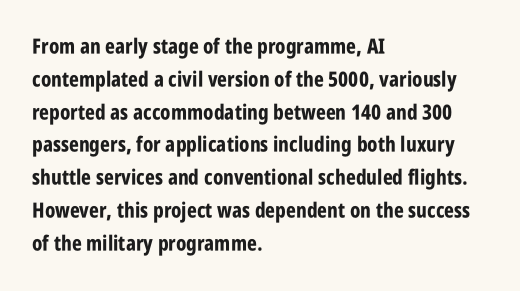
Q: Is the text bold? A: Yes.
Q: Is the text italic (slanted)? A: No, it is upright.
Q: Is the text underlined? A: No.
Q: How is the paragraph aligned? A: Left-aligned.
Q: Is the spacing between letters normal or unusually wide? A: Normal.
Q: Is the spacing between lines tight, normal or loose? A: Normal.
